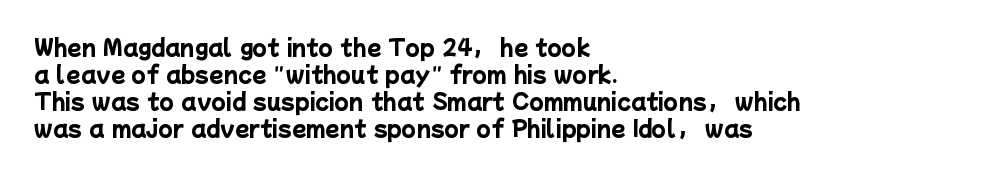
The image shows 21 px bold type; set left-aligned, normal line spacing (1.29x), normal letter spacing, not underlined.
